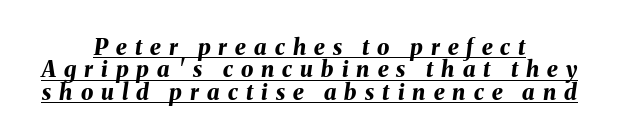
Q: Is the text bold? A: Yes.
Q: Is the text italic (slanted)? A: Yes, it leans right by about 8 degrees.
Q: Is the text underlined? A: Yes.
Q: How is the paragraph aligned? A: Centered.
Q: Is the spacing between letters normal or unusually wide? A: Unusually wide.
Q: Is the spacing between lines tight, normal or loose? A: Tight.
